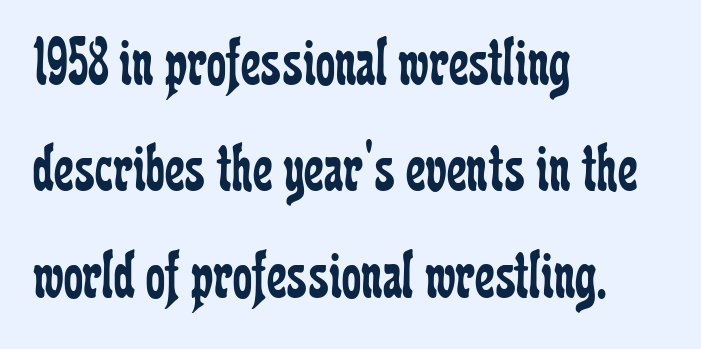
The horizontal fit of the characters is conventional and even. Where is the straight margin? On the left. Classification — serif. Caption: face not bold, strokes unweighted. You could not count columns in this text — the font is proportionally spaced. The block of text has a typical density, with ordinary space between rows.
